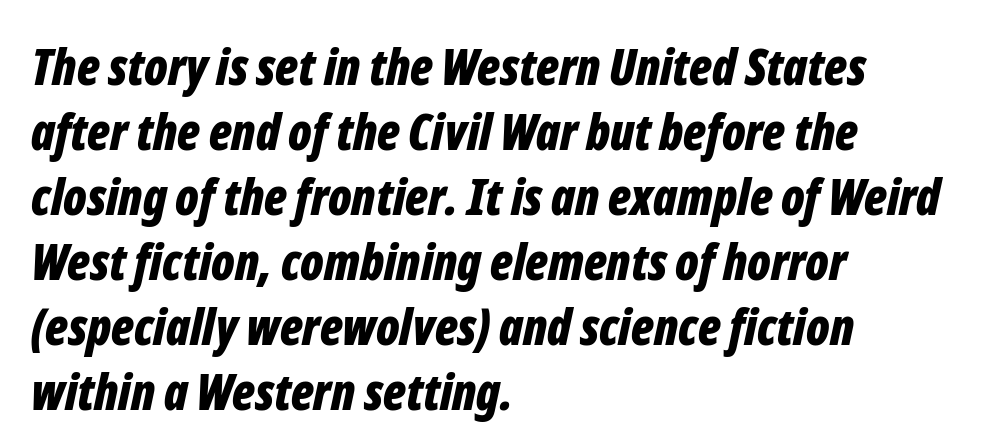
The image shows 50 px bold, condensed type, italic (leaning right); set left-aligned, normal line spacing (1.3x), normal letter spacing, not underlined; low stroke contrast and a medium x-height.
